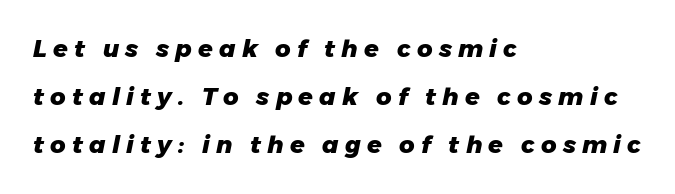
The image shows 24 px bold type, italic (leaning right); set left-aligned, loose line spacing (2.01x), unusually wide letter spacing (+0.26 em), not underlined.
